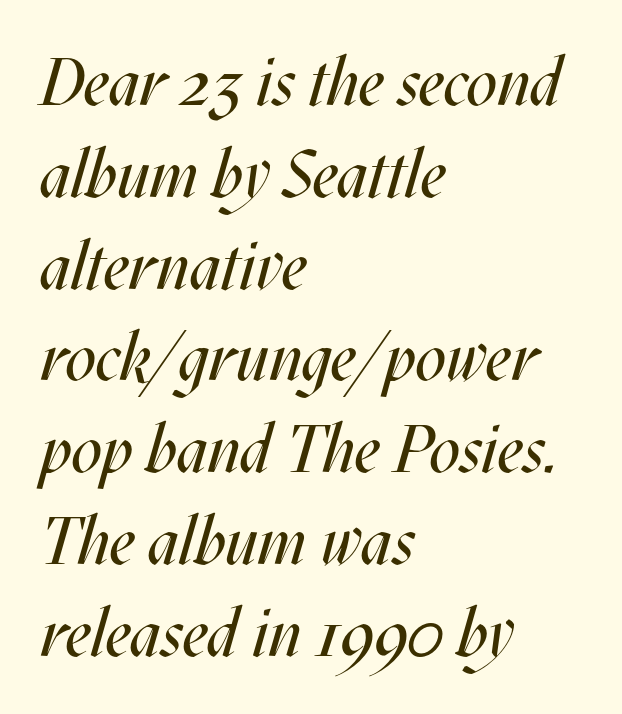
The image shows 67 px regular-weight, condensed type, italic (leaning right); set left-aligned, normal line spacing (1.37x), normal letter spacing, not underlined; medium stroke contrast and a large x-height.
